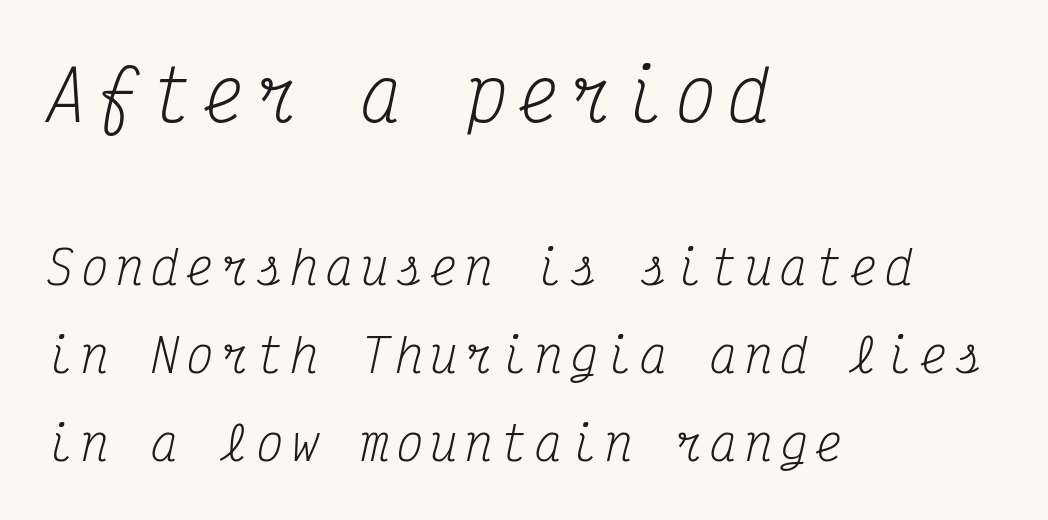
{"serif": "yes", "italic": "yes", "lean": "right", "slant_degrees": 12, "bold": "no", "weight": "regular", "width": "condensed", "stroke_contrast": "medium", "x_height": "medium", "monospaced": "yes", "underline": "no", "align": "left", "line_spacing": "loose", "line_spacing_ratio": 1.92, "larger_block": "first", "size_ratio": 1.5, "glyph_px": 69}
